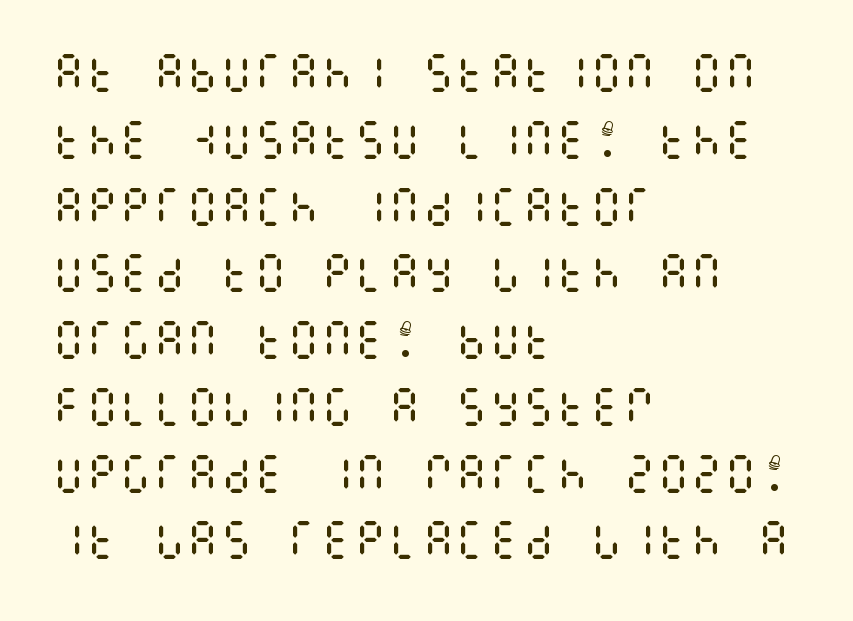
{"italic": "no", "bold": "no", "weight": "regular", "width": "condensed", "stroke_contrast": "medium", "x_height": "large", "underline": "no", "align": "left", "line_spacing": "normal", "line_spacing_ratio": 1.59, "letter_spacing": "normal", "letter_spacing_em": 0.0, "glyph_px": 42}
